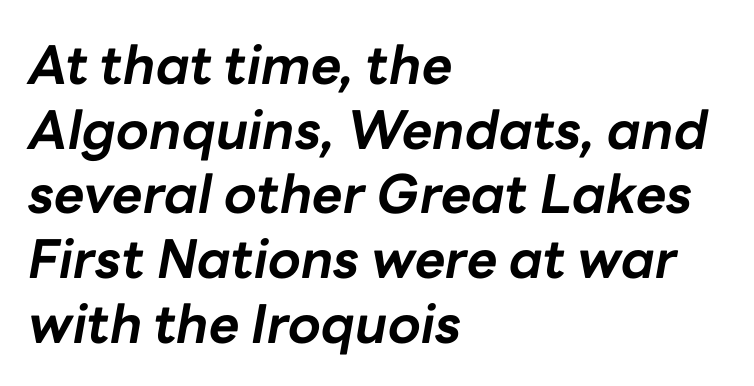
The image shows 53 px bold type, italic (leaning right); set left-aligned, line spacing 1.22x, normal letter spacing, not underlined; low stroke contrast and a medium x-height.
